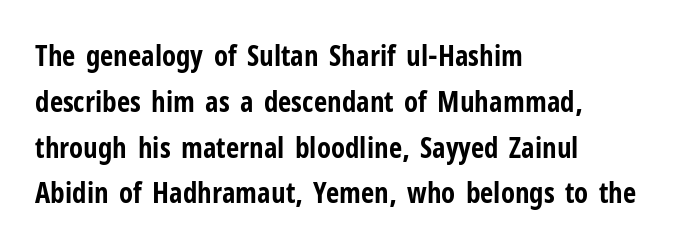
The image shows 29 px bold, condensed sans-serif type, upright; set left-aligned, normal line spacing (1.58x), normal letter spacing, not underlined; low stroke contrast and a medium x-height.
